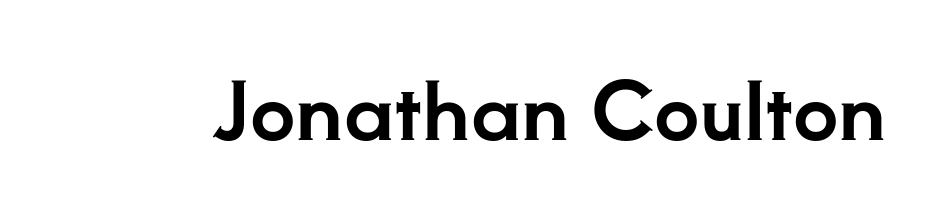
Q: Is the text italic (slanted)? A: No, it is upright.
Q: Is the typeface a serif or a sans-serif typeface? A: Serif.
Q: Is the text underlined? A: No.
Q: Is the spacing between letters normal or unusually wide? A: Normal.
Q: Width (condensed, normal, or wide)? A: Normal.
Q: Stroke contrast? A: Low.
Q: x-height? A: Small.
Q: Monospaced? A: No.
